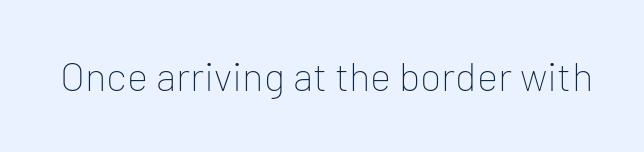
The image shows 40 px thin sans-serif type, upright; set normal letter spacing, not underlined; low stroke contrast and a medium x-height.
